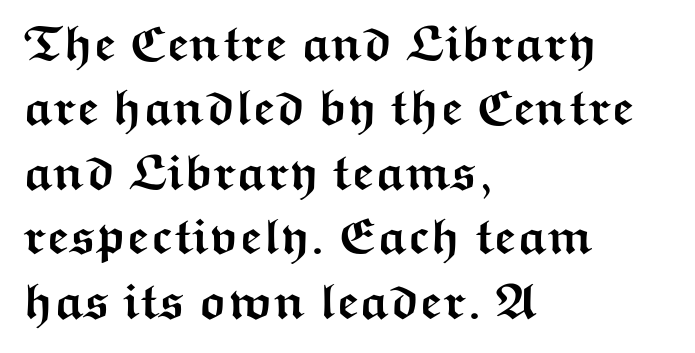
The image shows 50 px semibold, wide sans-serif type, upright; set left-aligned, normal line spacing (1.29x), normal letter spacing, not underlined; medium stroke contrast and a medium x-height.
